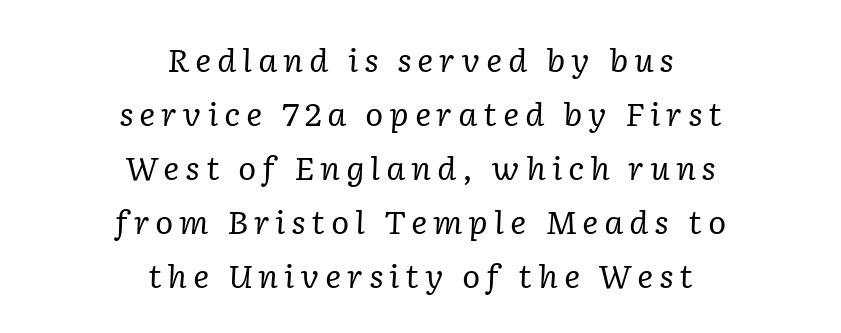
The image shows 31 px regular-weight serif type, italic (leaning right); set centered, line spacing 1.74x, not underlined; low stroke contrast and a medium x-height.
